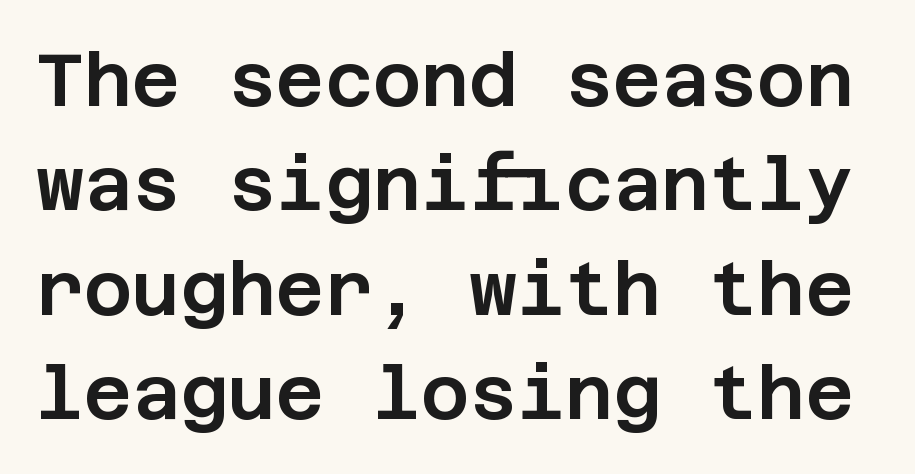
Q: Is the text italic (slanted)? A: No, it is upright.
Q: Is the typeface a serif or a sans-serif typeface? A: Sans-serif.
Q: Is the text underlined? A: No.
Q: Is the spacing between letters normal or unusually wide? A: Normal.
Q: Is the spacing between lines tight, normal or loose? A: Normal.
Q: Width (condensed, normal, or wide)? A: Normal.
Q: Stroke contrast? A: Low.
Q: x-height? A: Large.
